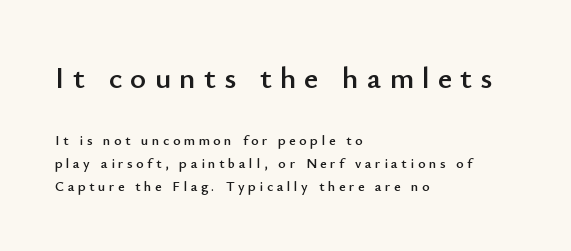
Every character sits straight up, as roman type does. If you measured baseline to baseline, you'd find a middling distance. Large over small — that's the arrangement of the two blocks here. Spacing between characters has been opened up far beyond the box default.
